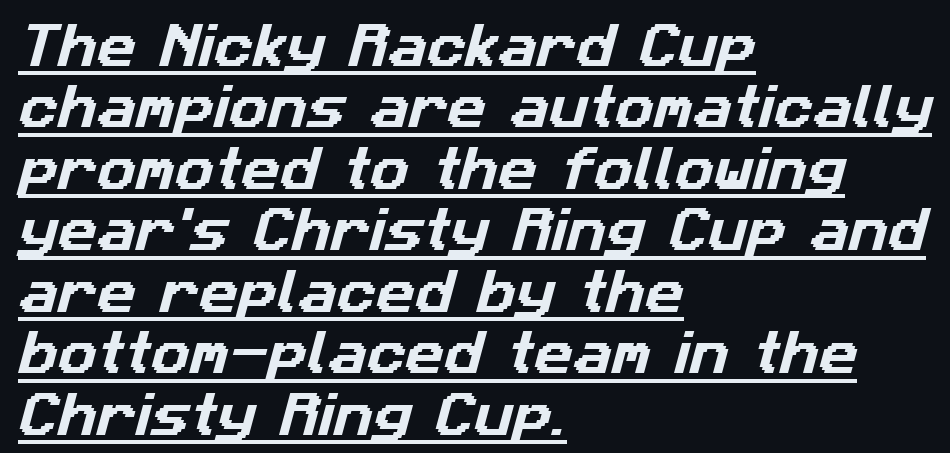
The image shows 48 px sans-serif type; set left-aligned, normal line spacing (1.28x), normal letter spacing, underlined; low stroke contrast and a medium x-height.
